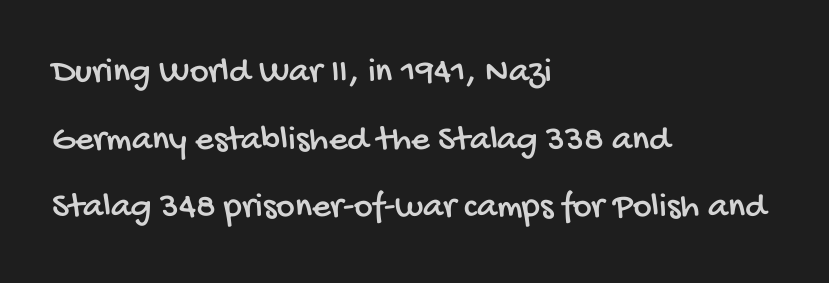
{"serif": "no", "width": "condensed", "stroke_contrast": "low", "x_height": "large", "monospaced": "no", "underline": "no", "align": "left", "line_spacing_ratio": 1.88, "letter_spacing": "normal", "letter_spacing_em": 0.0, "glyph_px": 36}
